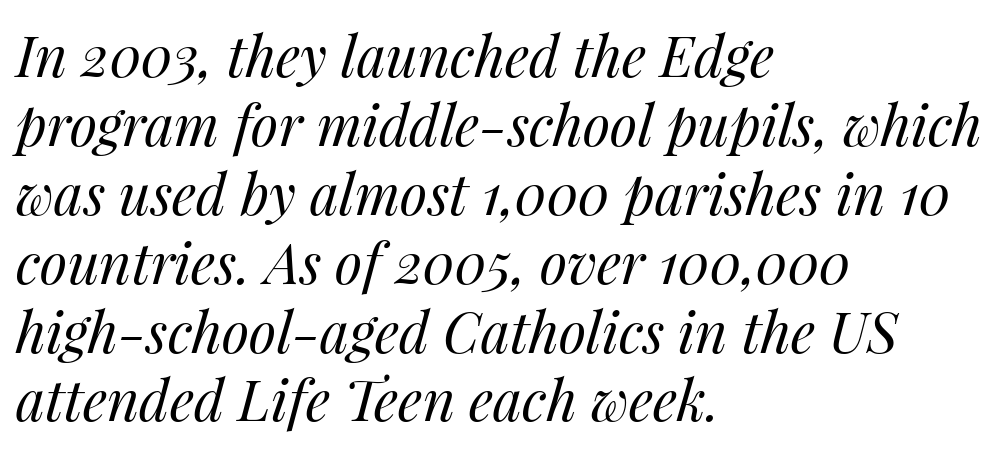
The image shows 56 px regular-weight type, italic (leaning right); set left-aligned, line spacing 1.23x, normal letter spacing, not underlined; medium stroke contrast and a medium x-height.
